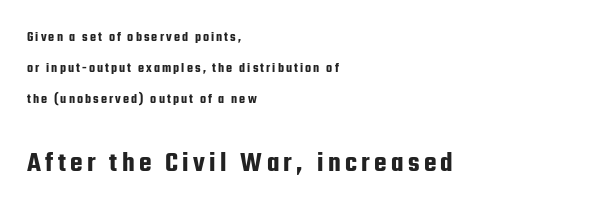
Q: Is the text italic (slanted)? A: No, it is upright.
Q: Is the typeface a serif or a sans-serif typeface? A: Sans-serif.
Q: Is the text underlined? A: No.
Q: How is the paragraph aligned? A: Left-aligned.
Q: Is the spacing between lines tight, normal or loose? A: Loose.
Q: Which block of text is set in a larger size, the first (top) or the second (bottom)? A: The second (bottom) one.
Q: Width (condensed, normal, or wide)? A: Condensed.
Q: Stroke contrast? A: Low.
Q: x-height? A: Medium.
Q: Monospaced? A: No.
